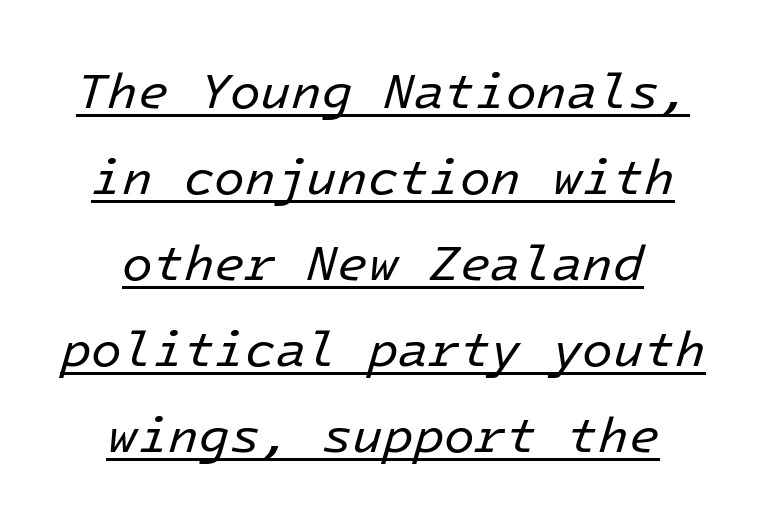
{"italic": "yes", "lean": "right", "slant_degrees": 16, "bold": "no", "weight": "regular", "width": "normal", "stroke_contrast": "low", "x_height": "medium", "underline": "yes", "align": "center", "line_spacing_ratio": 1.72, "letter_spacing": "normal", "letter_spacing_em": 0.0, "glyph_px": 50}
